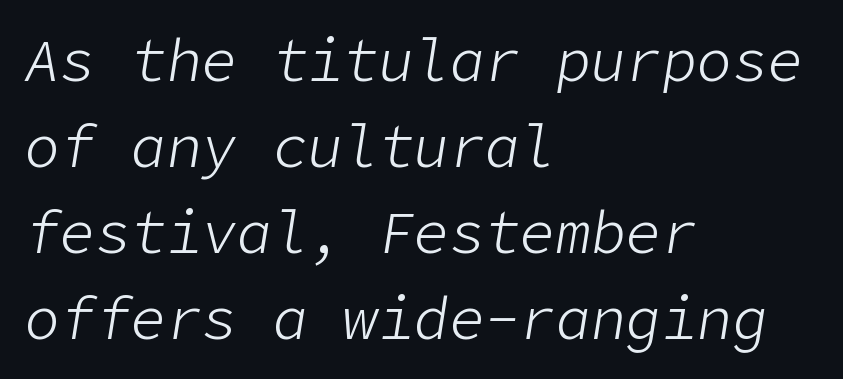
The image shows 59 px light type, italic (leaning right); set left-aligned, normal line spacing (1.46x), normal letter spacing, not underlined; low stroke contrast and a medium x-height.
